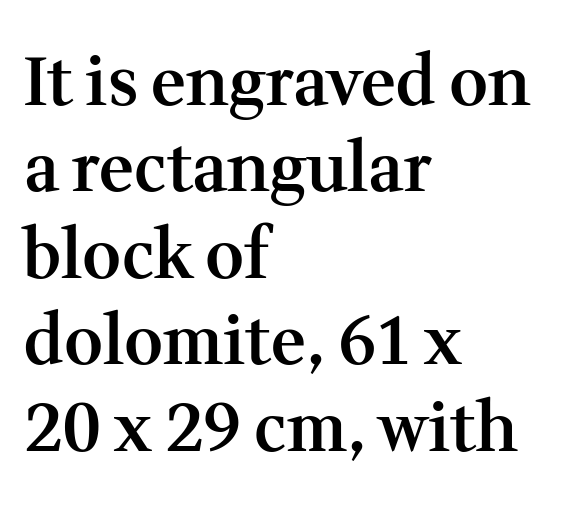
These lines stack with their left ends in a neat column. Every letter is mildly thick-stroked: semibold rather than bold. Clear beneath every line of the passage. Tracking here is standard; glyphs follow each other at the usual distance. Do the characters align in a grid? No, the font is proportional. It's the straight-up-and-down kind of type.
